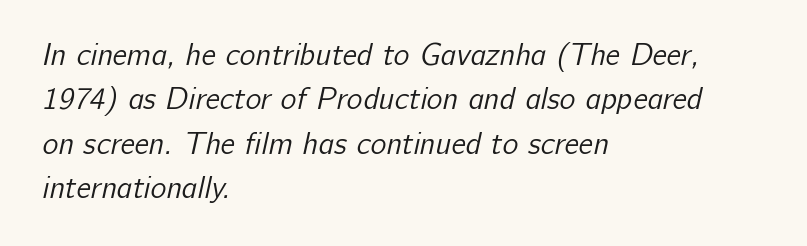
Q: Is the text bold? A: No.
Q: Is the typeface a serif or a sans-serif typeface? A: Sans-serif.
Q: Is the text underlined? A: No.
Q: How is the paragraph aligned? A: Left-aligned.
Q: Is the spacing between letters normal or unusually wide? A: Normal.
Q: Is the spacing between lines tight, normal or loose? A: Normal.
Q: Width (condensed, normal, or wide)? A: Normal.
Q: Stroke contrast? A: Low.
Q: x-height? A: Medium.
Q: Monospaced? A: No.
